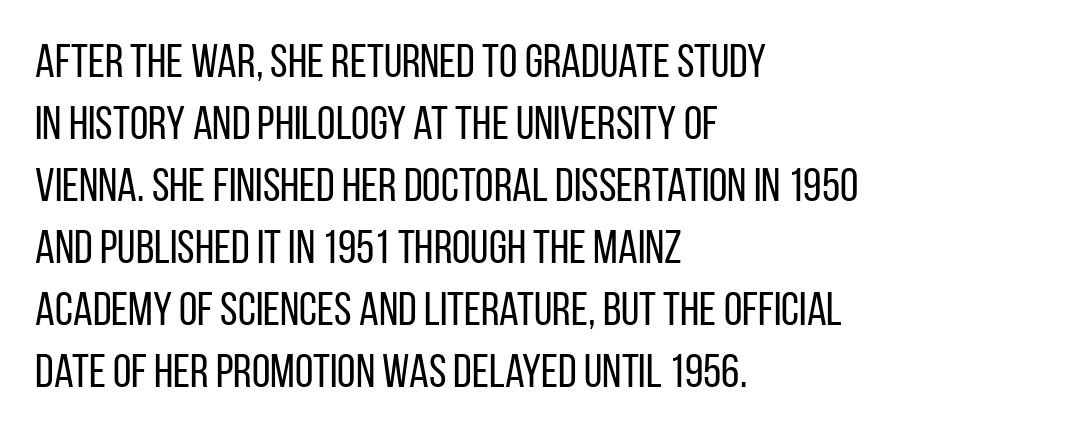
What stands out about the letter spacing? Nothing — it is the standard amount. Each letter keeps its own natural width here, so spacing adapts to shape. Quick note: interline space is typical. Line starts are locked; line ends wander. Upright lettering throughout. The specimen omits any rule beneath the text block's lines.
